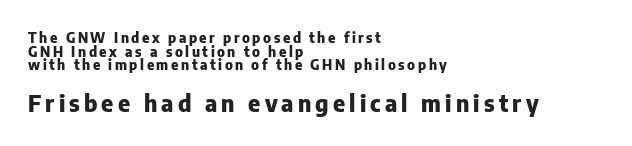
Q: Is the text bold? A: Yes.
Q: Is the text italic (slanted)? A: No, it is upright.
Q: Is the text underlined? A: No.
Q: How is the paragraph aligned? A: Left-aligned.
Q: Is the spacing between lines tight, normal or loose? A: Tight.
Q: Which block of text is set in a larger size, the first (top) or the second (bottom)? A: The second (bottom) one.
